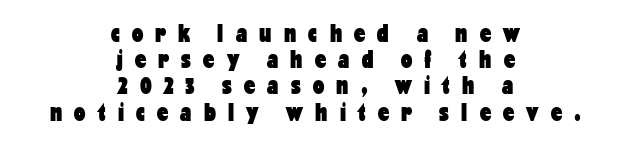
Line spacing here is tight. Set as a true bold cut, around the 700 mark. The horizontal fit of the characters is loose and conspicuously gappy. Glance below the letters and you will spot only blank space.
